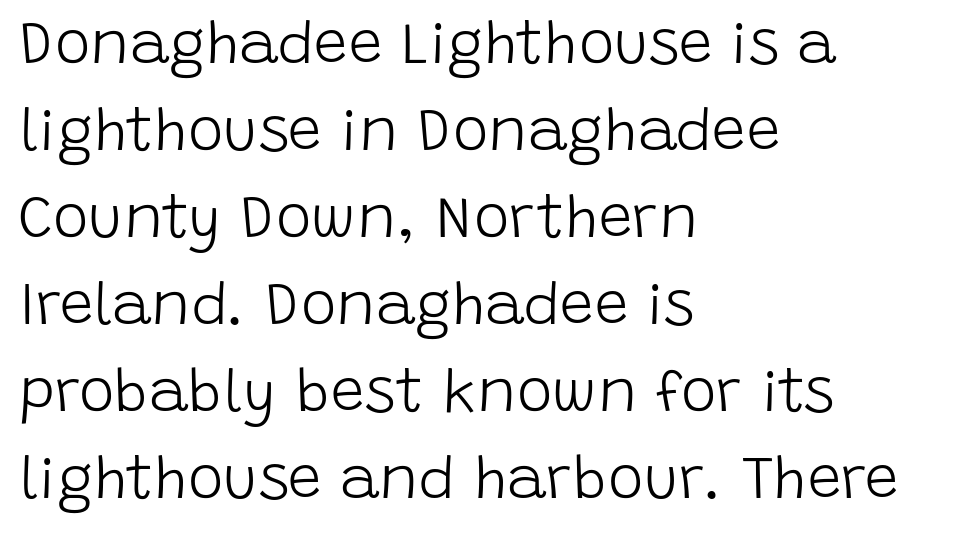
The image shows 60 px light sans-serif type, upright; set left-aligned, normal line spacing (1.45x), normal letter spacing, not underlined; low stroke contrast and a large x-height.
